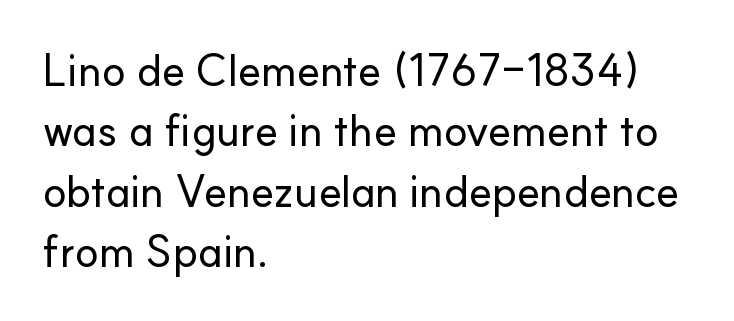
Is this a fixed-width face? No — the glyphs have proportional, varying widths. The rendering anchors every line to the left-hand side. A typesetter would label this face a sans. Interline gaps are of average width in this sample. There is no visible air inserted between adjacent glyphs.
